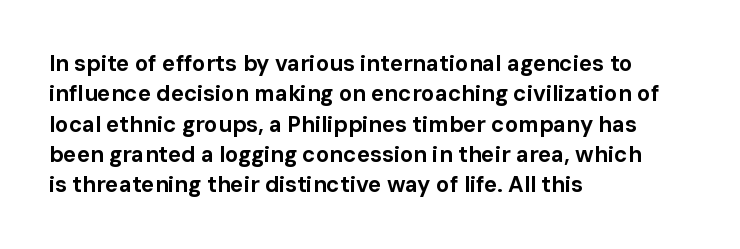
{"italic": "no", "bold": "yes", "underline": "no", "align": "left", "line_spacing": "normal", "line_spacing_ratio": 1.38, "letter_spacing": "normal", "letter_spacing_em": 0.0, "glyph_px": 22}
